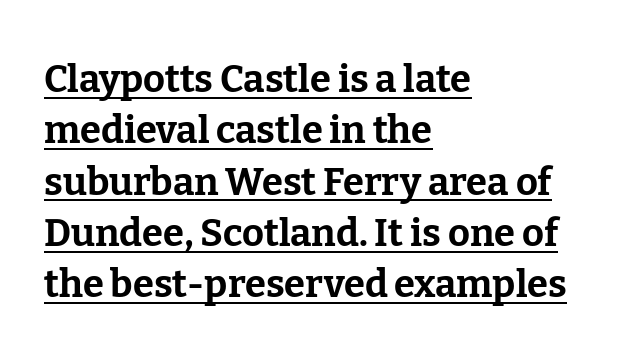
{"serif": "yes", "italic": "no", "bold": "yes", "weight": "bold", "width": "normal", "stroke_contrast": "low", "x_height": "medium", "monospaced": "no", "underline": "yes", "align": "left", "line_spacing": "normal", "line_spacing_ratio": 1.35, "letter_spacing": "normal", "letter_spacing_em": 0.0, "glyph_px": 38}
